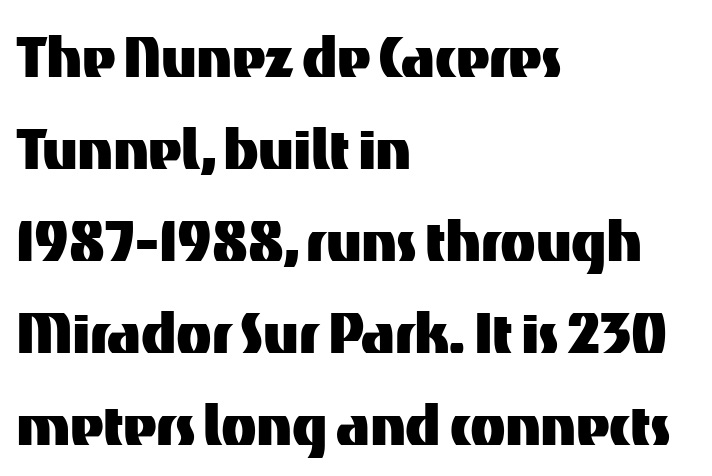
{"serif": "no", "italic": "no", "width": "normal", "stroke_contrast": "medium", "x_height": "medium", "monospaced": "no", "underline": "no", "align": "left", "line_spacing": "normal", "line_spacing_ratio": 1.26, "letter_spacing": "normal", "letter_spacing_em": 0.0, "glyph_px": 73}
